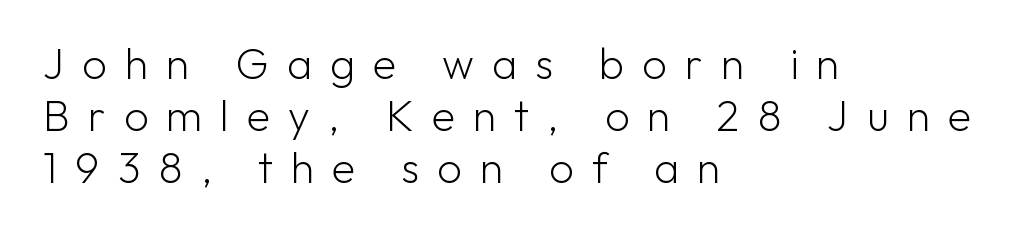
Q: Is the text bold? A: No.
Q: Is the text italic (slanted)? A: No, it is upright.
Q: Is the typeface a serif or a sans-serif typeface? A: Sans-serif.
Q: Is the text underlined? A: No.
Q: How is the paragraph aligned? A: Left-aligned.
Q: Is the spacing between letters normal or unusually wide? A: Unusually wide.
Q: Width (condensed, normal, or wide)? A: Normal.
Q: Stroke contrast? A: Low.
Q: x-height? A: Medium.
Q: Monospaced? A: No.
